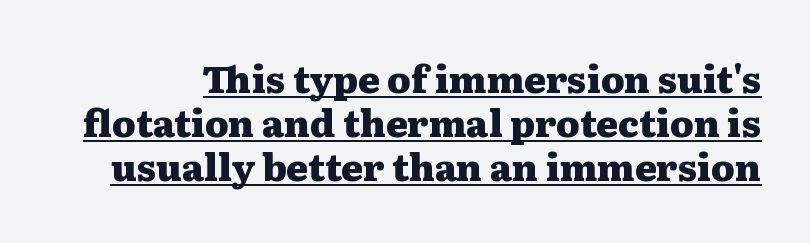
{"serif": "yes", "italic": "no", "bold": "yes", "weight": "heavy", "width": "wide", "stroke_contrast": "medium", "x_height": "medium", "monospaced": "no", "underline": "yes", "line_spacing_ratio": 1.19, "letter_spacing": "normal", "letter_spacing_em": 0.0, "glyph_px": 37}
